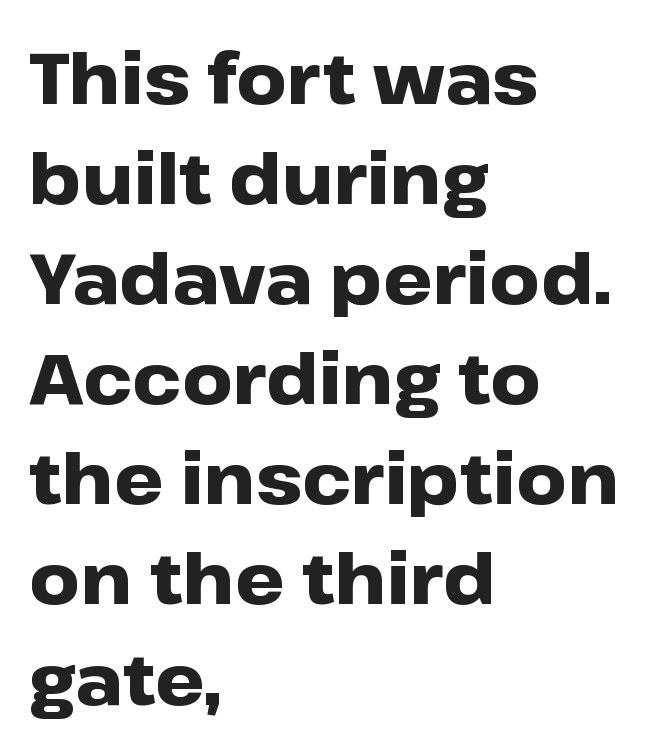
The image shows 70 px heavy, wide sans-serif type, upright; set left-aligned, normal line spacing (1.43x), normal letter spacing, not underlined; low stroke contrast and a medium x-height.
